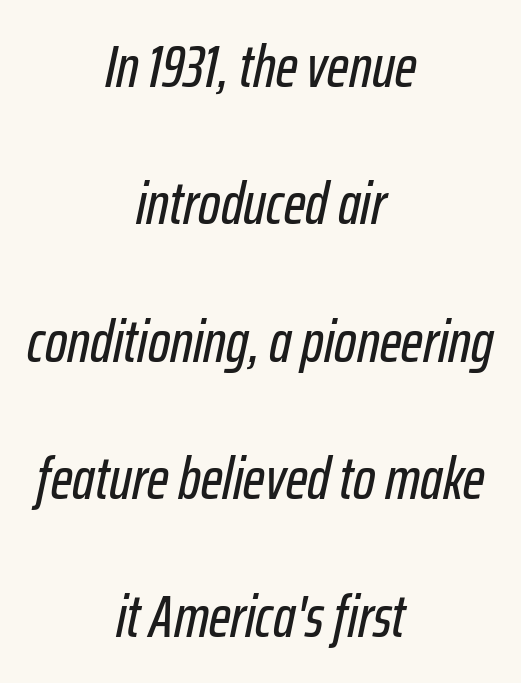
Standard letterfit; no display-style spreading of the glyphs. The typography opts for an oblique posture over an upright one. Spacing verdict: proportional, widths tailored to each character. This block would shrink considerably if given ordinary leading; it's expanded now. In CSS terms this would be text-align: center. A bare baseline throughout the passage.
